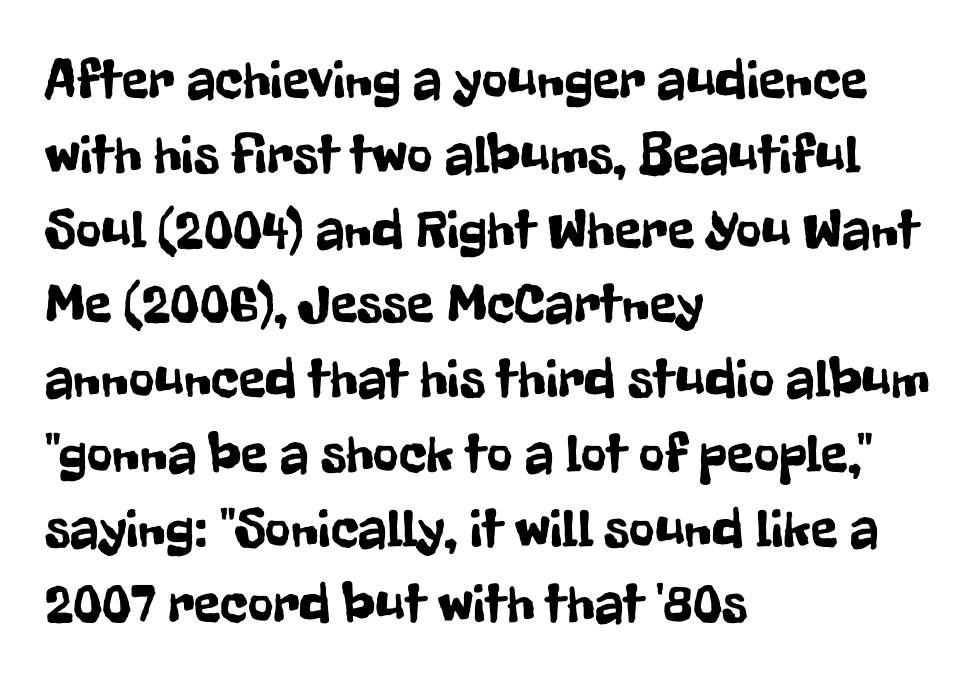
The words here are not underlined. Horizontal alignment here is leftward, the default for most running prose. Serifs: no, the terminals of the letterforms are clean. Each new line begins a customary step beneath the previous one. Note the varied advance widths — an 'i' is clearly narrower than an 'm'. The type sits square on the baseline with zero lean.
